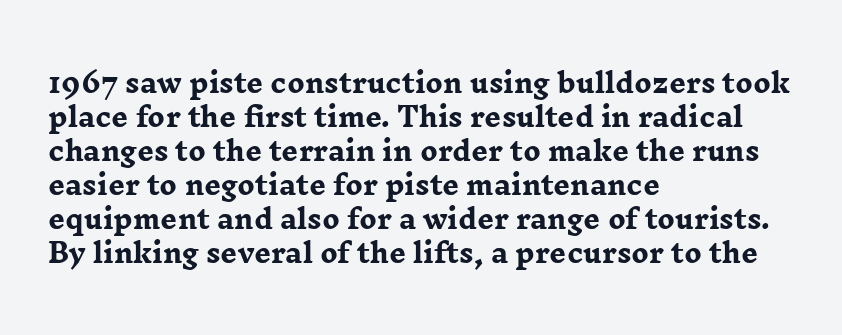
The image shows 26 px bold type, upright; set left-aligned, normal line spacing (1.31x), normal letter spacing, not underlined.
